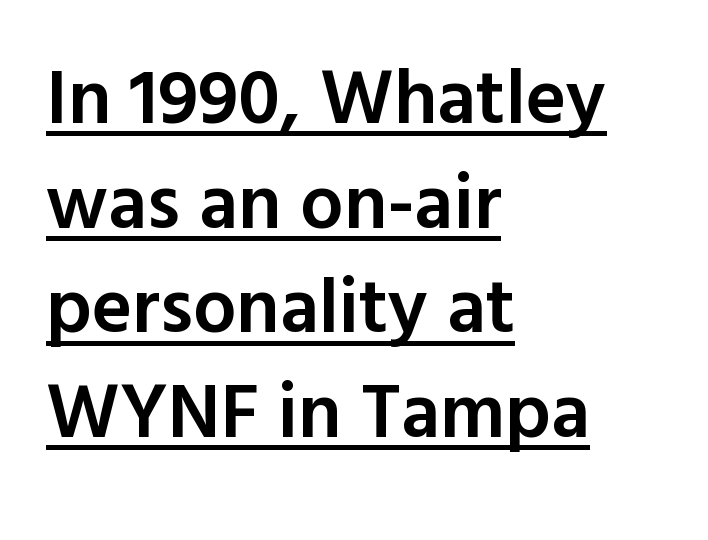
Short note: letters normally spaced. Characters remain perfectly vertical along every line. Which margin do the lines hug? The left one — the right edge is uneven. Varying glyph widths throughout — classic text-font behaviour. Every letter is mildly thick-stroked: semibold rather than bold.
